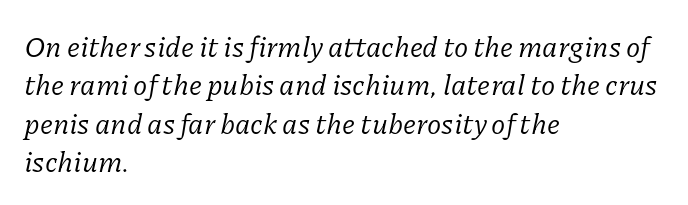
Q: Is the text bold? A: No.
Q: Is the text italic (slanted)? A: Yes, it leans right by about 11 degrees.
Q: Is the typeface a serif or a sans-serif typeface? A: Serif.
Q: Is the text underlined? A: No.
Q: How is the paragraph aligned? A: Left-aligned.
Q: Is the spacing between letters normal or unusually wide? A: Normal.
Q: Is the spacing between lines tight, normal or loose? A: Normal.
Q: Width (condensed, normal, or wide)? A: Normal.
Q: Stroke contrast? A: Low.
Q: x-height? A: Medium.
Q: Monospaced? A: No.
